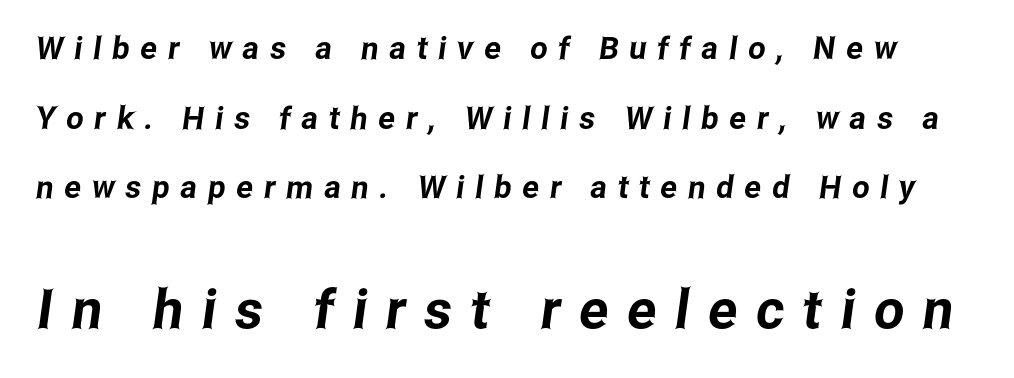
Q: Is the typeface a serif or a sans-serif typeface? A: Sans-serif.
Q: Is the text underlined? A: No.
Q: Is the spacing between letters normal or unusually wide? A: Unusually wide.
Q: Is the spacing between lines tight, normal or loose? A: Loose.
Q: Which block of text is set in a larger size, the first (top) or the second (bottom)? A: The second (bottom) one.
Q: Width (condensed, normal, or wide)? A: Condensed.
Q: Stroke contrast? A: Low.
Q: x-height? A: Medium.
Q: Monospaced? A: No.
